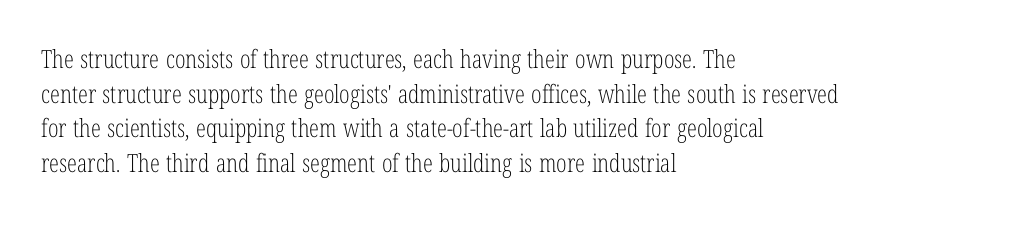
The letters stand straight up with perfectly vertical stems. The typesetter chose a ragged-right arrangement here. What's the leading like? Ordinary, nothing unusual. Nothing unusual about the tracking: characters are spaced as the font intends. Is the stroke heavy? The answer is a plain regular-or-lighter.
